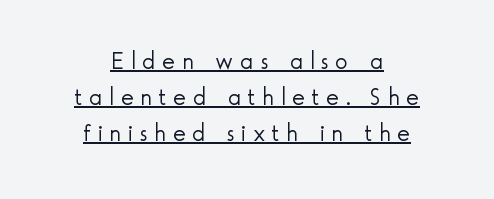
The image shows 24 px text type, upright; set centered, normal line spacing (1.5x), unusually wide letter spacing (+0.29 em), underlined.
